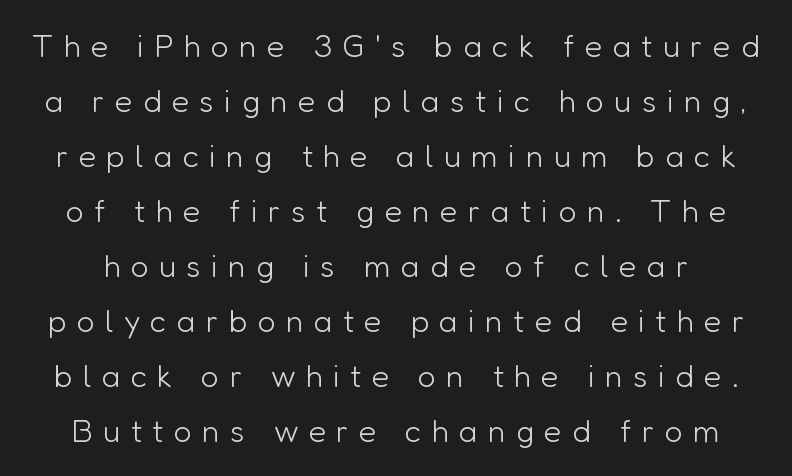
On a weight scale, this lands at 450 or below. The rendering uses natural spacing where letterforms have individual widths. Unmarked baselines from the first word to the last. Font category for this specimen: sans-serif.
